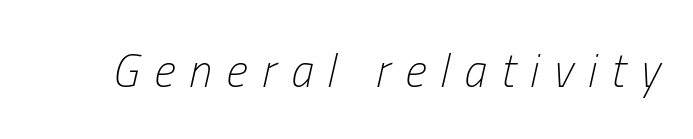
The image shows 46 px light, condensed type, italic (leaning right); set unusually wide letter spacing (+0.32 em), not underlined; low stroke contrast and a medium x-height.
